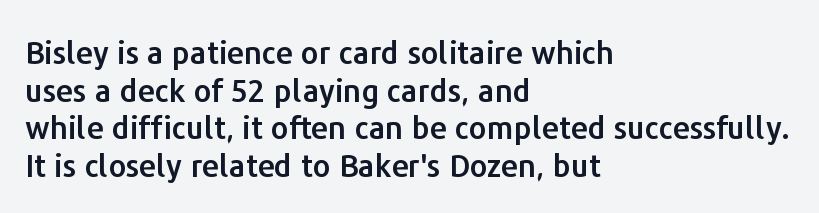
{"serif": "no", "italic": "no", "width": "normal", "stroke_contrast": "low", "x_height": "medium", "monospaced": "no", "underline": "no", "align": "left", "line_spacing_ratio": 1.21, "letter_spacing": "normal", "letter_spacing_em": 0.0, "glyph_px": 31}
